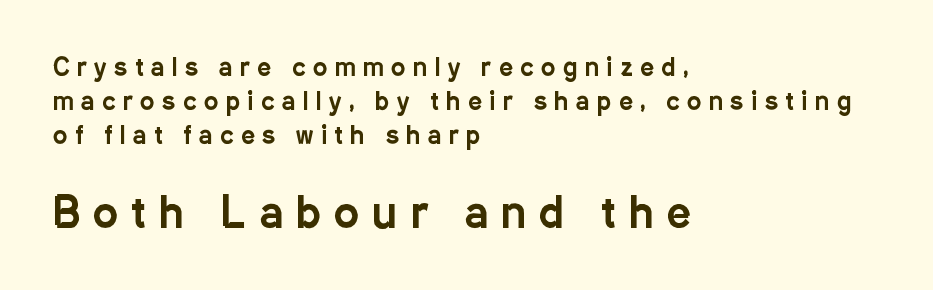
Q: Is the text italic (slanted)? A: No, it is upright.
Q: Is the typeface a serif or a sans-serif typeface? A: Sans-serif.
Q: Is the text underlined? A: No.
Q: How is the paragraph aligned? A: Left-aligned.
Q: Is the spacing between letters normal or unusually wide? A: Unusually wide.
Q: Is the spacing between lines tight, normal or loose? A: Normal.
Q: Which block of text is set in a larger size, the first (top) or the second (bottom)? A: The second (bottom) one.
Q: Width (condensed, normal, or wide)? A: Condensed.
Q: Stroke contrast? A: Low.
Q: x-height? A: Medium.
Q: Monospaced? A: No.
